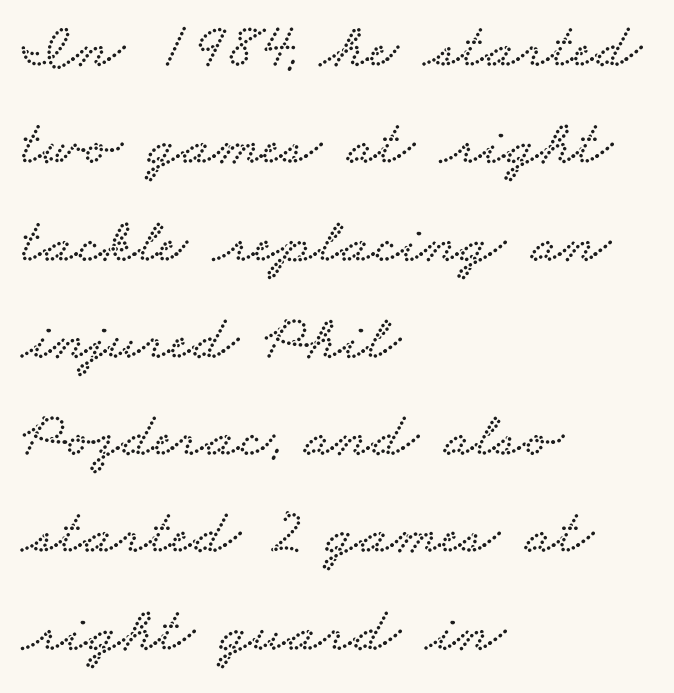
{"serif": "yes", "width": "wide", "stroke_contrast": "low", "x_height": "small", "monospaced": "no", "underline": "no", "align": "left", "line_spacing": "normal", "line_spacing_ratio": 1.52, "letter_spacing": "normal", "letter_spacing_em": 0.0, "glyph_px": 64}
